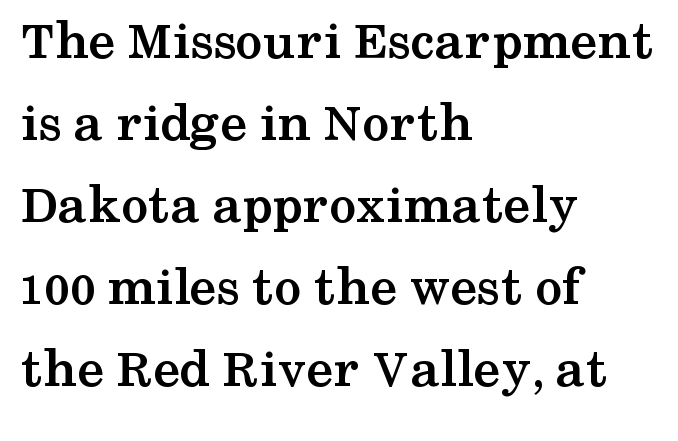
The image shows 55 px semibold, wide serif type, upright; set left-aligned, normal line spacing (1.49x), normal letter spacing, not underlined; medium stroke contrast and a medium x-height.
